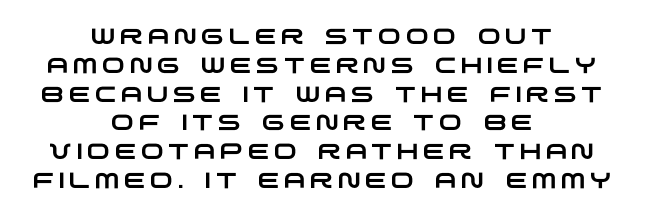
{"underline": "no", "align": "center", "line_spacing": "normal", "line_spacing_ratio": 1.31, "letter_spacing": "wide", "letter_spacing_em": 0.2, "glyph_px": 22}
